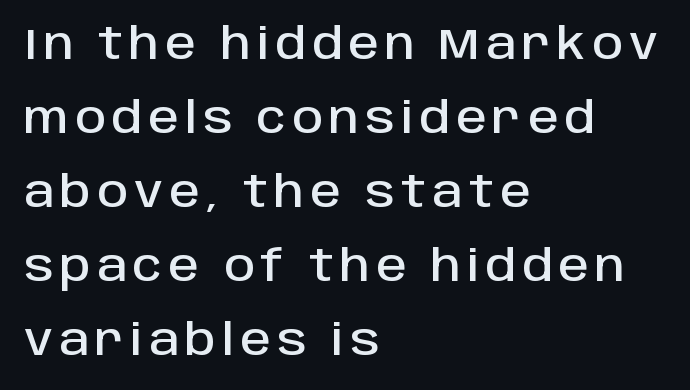
Q: Is the text italic (slanted)? A: No, it is upright.
Q: Is the typeface a serif or a sans-serif typeface? A: Sans-serif.
Q: Is the text underlined? A: No.
Q: How is the paragraph aligned? A: Left-aligned.
Q: Width (condensed, normal, or wide)? A: Normal.
Q: Stroke contrast? A: Low.
Q: x-height? A: Large.
Q: Monospaced? A: No.
